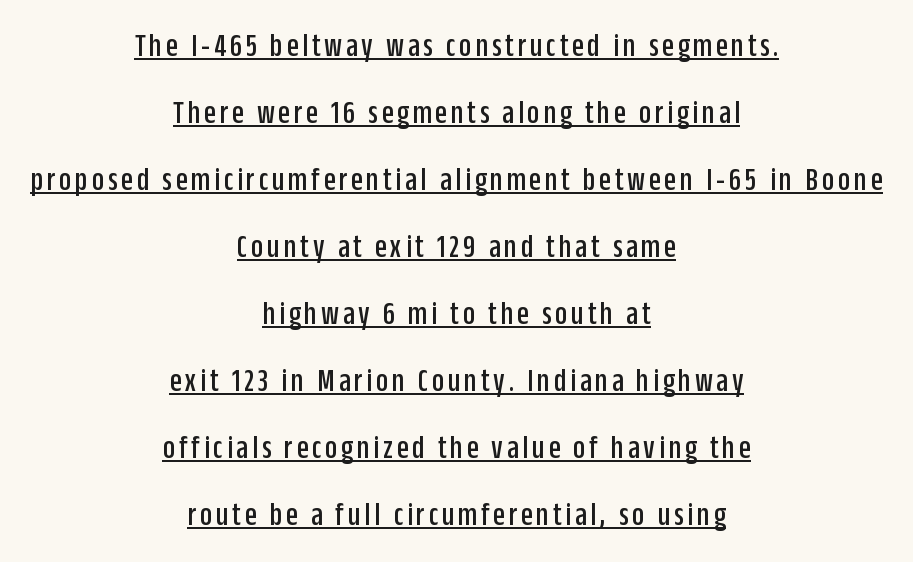
Casual observation: everything's sitting right in the middle. One glance says open: line gaps are wider than usual. The designer went with a sans here, leaving each stem footless. The lettering is marked with a stroke running underneath it. Is there any slant? The stems are plumb. This sample has the flowing, uneven cadence of proportional lettering.
